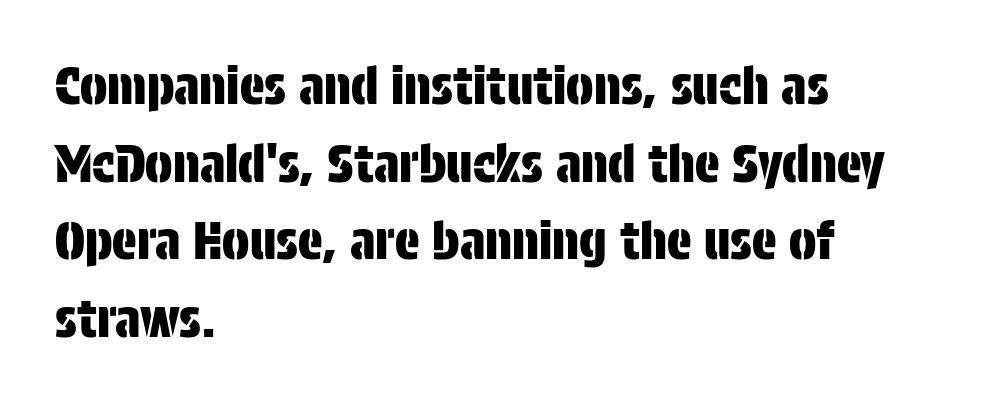
{"serif": "no", "italic": "no", "width": "condensed", "stroke_contrast": "low", "x_height": "large", "monospaced": "no", "underline": "no", "align": "left", "line_spacing": "normal", "line_spacing_ratio": 1.52, "letter_spacing": "normal", "letter_spacing_em": 0.0, "glyph_px": 51}
